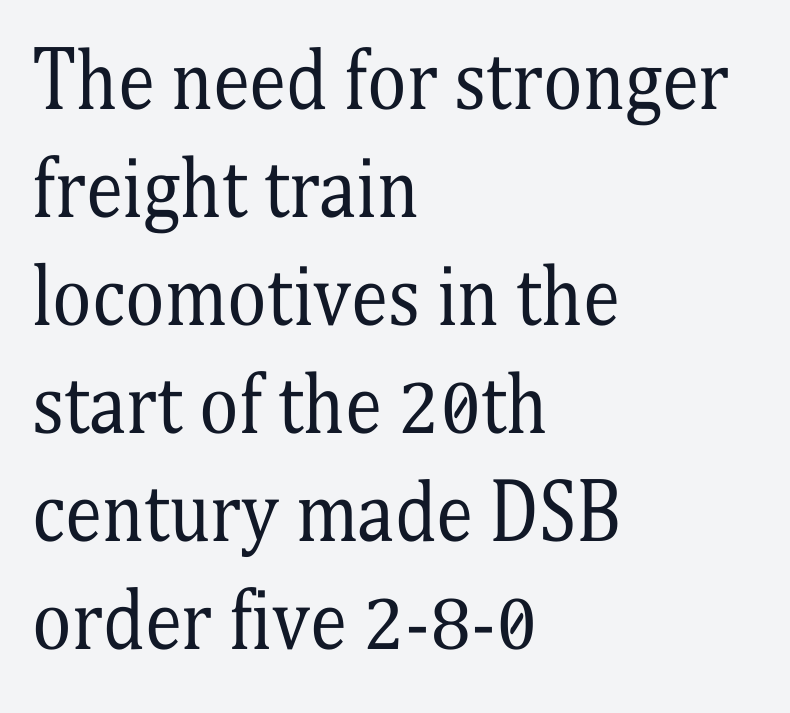
{"serif": "yes", "italic": "no", "bold": "no", "weight": "regular", "width": "condensed", "stroke_contrast": "medium", "x_height": "medium", "monospaced": "no", "underline": "no", "align": "left", "line_spacing": "normal", "line_spacing_ratio": 1.44, "letter_spacing": "normal", "letter_spacing_em": 0.0, "glyph_px": 75}
